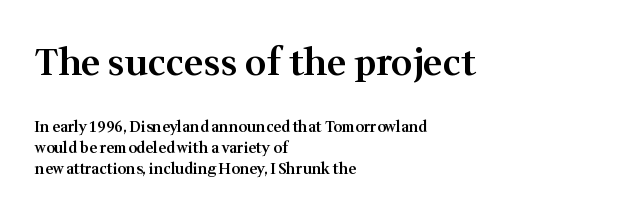
The image shows 37 px semibold serif type, upright; set left-aligned, normal line spacing (1.4x), normal letter spacing, not underlined; the first (top) block is 2.47x larger; medium stroke contrast and a medium x-height.
